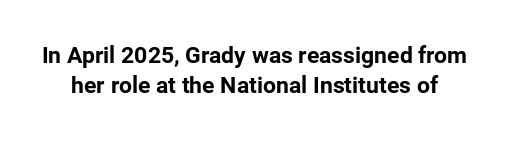
Q: Is the text bold? A: Yes.
Q: Is the text italic (slanted)? A: No, it is upright.
Q: Is the text underlined? A: No.
Q: Is the spacing between letters normal or unusually wide? A: Normal.
Q: Is the spacing between lines tight, normal or loose? A: Normal.
